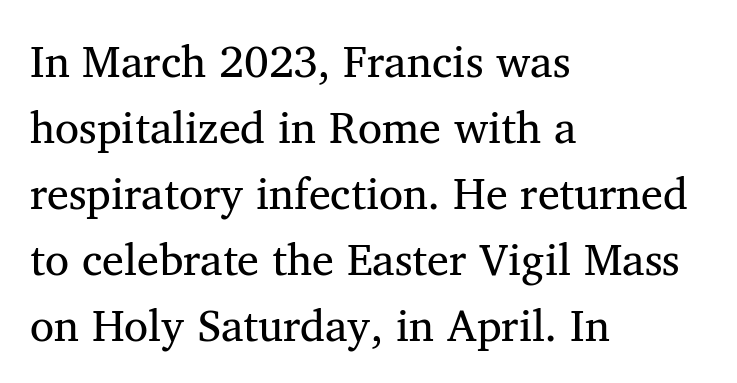
The image shows 44 px regular-weight serif type, upright; set left-aligned, normal line spacing (1.5x), normal letter spacing, not underlined; medium stroke contrast and a medium x-height.
